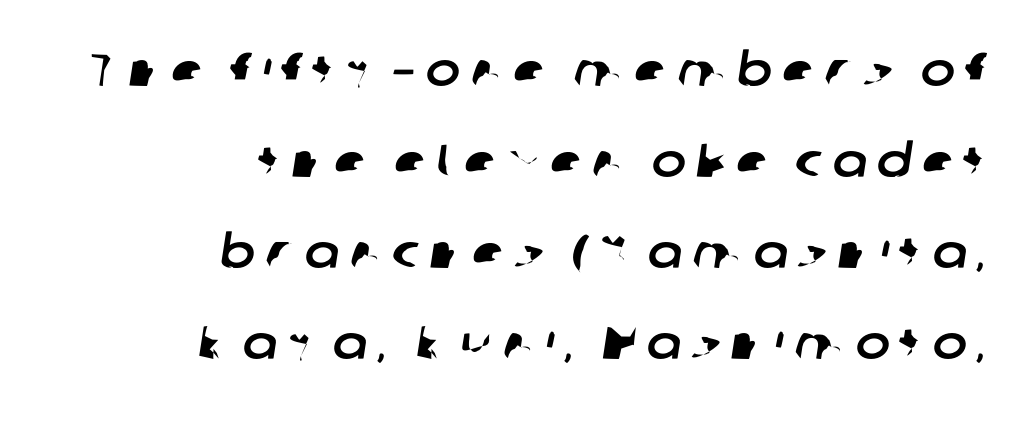
Caption: multi-line text, flush right, ragged left. Does the type have serifs? No, each stem ends abruptly. A typesetter would call this heavily tracked-out type. The space directly below the letters is spotless. The vertical gap from one line to the next is large. Is this a fixed-width face? No — the glyphs have proportional, varying widths.
